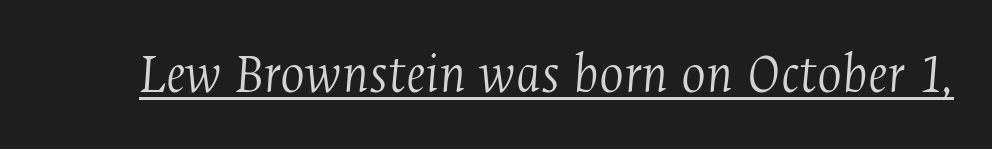
Q: Is the text bold? A: No.
Q: Is the text italic (slanted)? A: Yes, it leans right by about 4 degrees.
Q: Is the typeface a serif or a sans-serif typeface? A: Serif.
Q: Is the text underlined? A: Yes.
Q: Is the spacing between letters normal or unusually wide? A: Normal.
Q: Width (condensed, normal, or wide)? A: Condensed.
Q: Stroke contrast? A: Medium.
Q: x-height? A: Medium.
Q: Monospaced? A: No.
